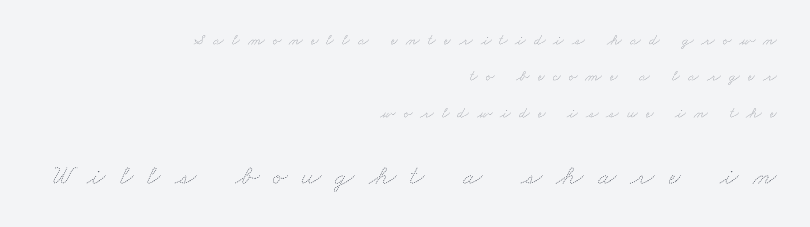
{"bold": "no", "weight": "thin", "width": "wide", "stroke_contrast": "low", "x_height": "small", "monospaced": "no", "underline": "no", "align": "right", "line_spacing": "loose", "line_spacing_ratio": 2.27, "letter_spacing": "wide", "letter_spacing_em": 0.49, "larger_block": "second", "size_ratio": 1.75, "glyph_px": 28}
